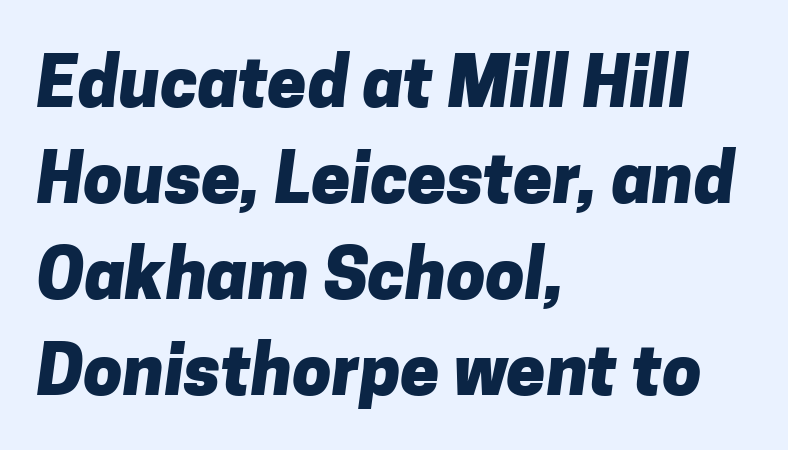
{"serif": "no", "bold": "yes", "weight": "heavy", "width": "normal", "stroke_contrast": "low", "x_height": "medium", "monospaced": "no", "underline": "no", "align": "left", "line_spacing": "normal", "line_spacing_ratio": 1.37, "letter_spacing": "normal", "letter_spacing_em": 0.0, "glyph_px": 70}
